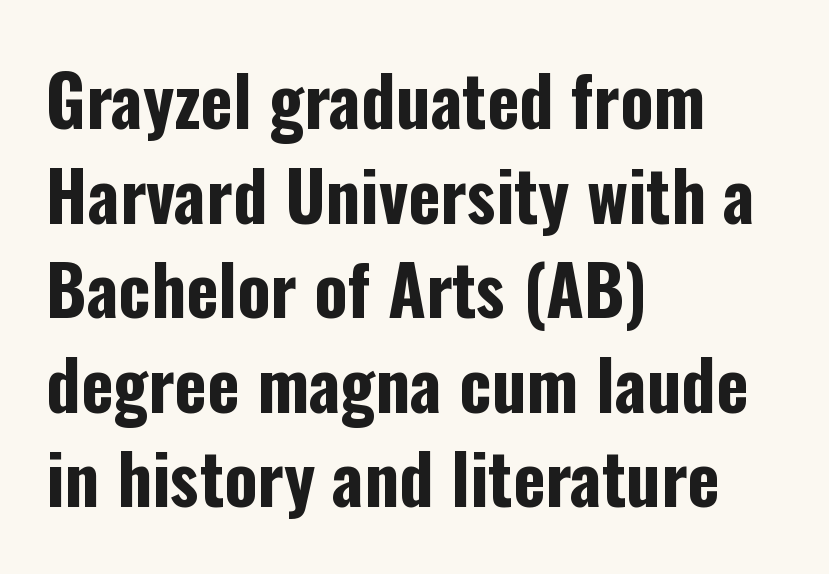
{"serif": "no", "italic": "no", "bold": "yes", "weight": "bold", "width": "condensed", "stroke_contrast": "low", "x_height": "medium", "monospaced": "no", "underline": "no", "align": "left", "line_spacing": "normal", "line_spacing_ratio": 1.37, "letter_spacing": "normal", "letter_spacing_em": 0.0, "glyph_px": 69}
